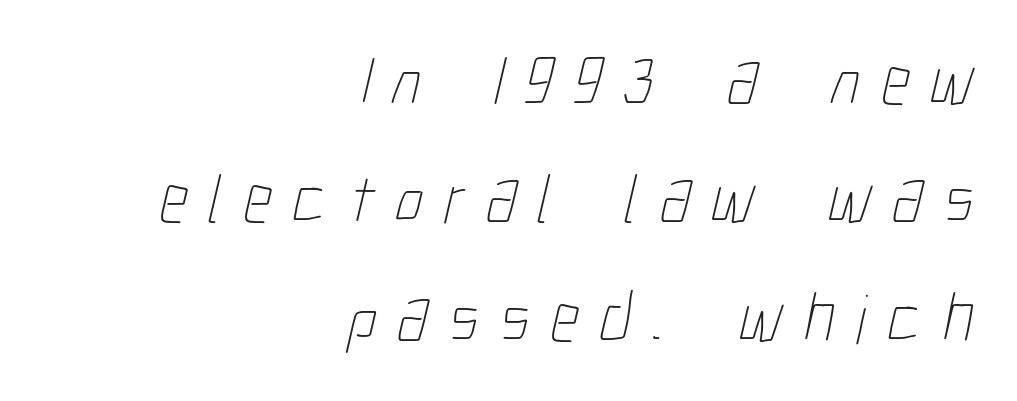
Q: Is the text bold? A: No.
Q: Is the text underlined? A: No.
Q: How is the paragraph aligned? A: Right-aligned.
Q: Is the spacing between letters normal or unusually wide? A: Unusually wide.
Q: Is the spacing between lines tight, normal or loose? A: Normal.
Q: Width (condensed, normal, or wide)? A: Condensed.
Q: Stroke contrast? A: Low.
Q: x-height? A: Medium.
Q: Monospaced? A: No.
